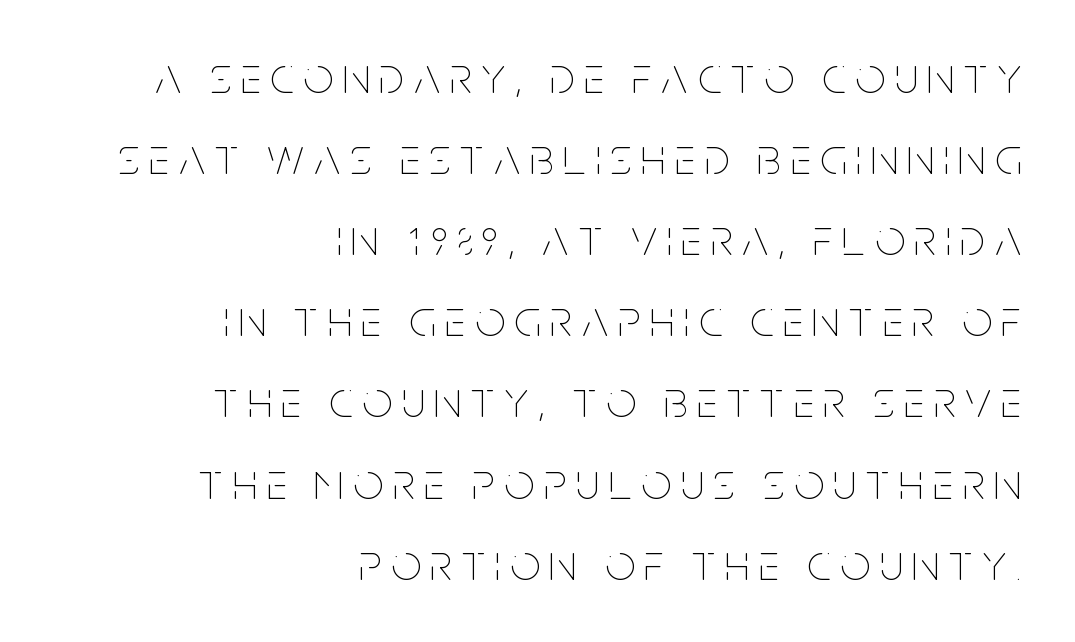
{"italic": "no", "bold": "no", "weight": "thin", "width": "condensed", "stroke_contrast": "low", "x_height": "large", "monospaced": "no", "underline": "no", "align": "right", "line_spacing": "normal", "line_spacing_ratio": 1.56, "glyph_px": 52}
